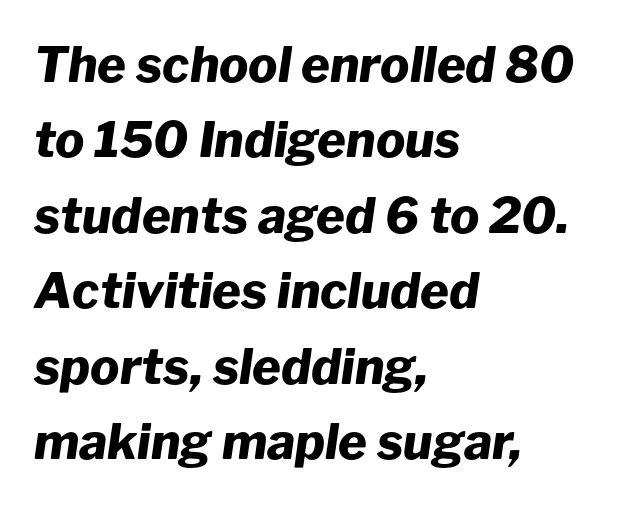
The words here are not underlined. Note the varied advance widths — an 'i' is clearly narrower than an 'm'. Honestly, the letter spacing is just normal — you wouldn't notice it. The letters are slanted; this is an italic face.
